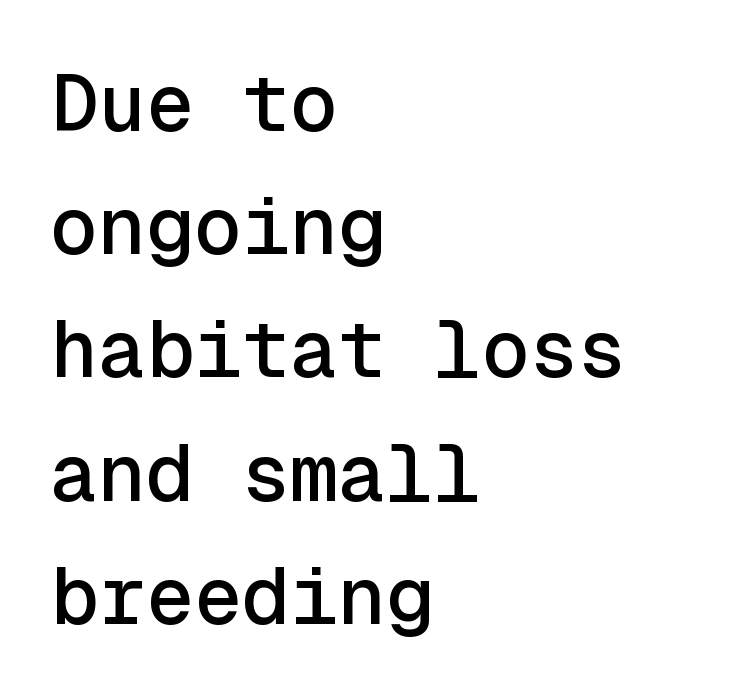
Clear beneath every line of the passage. Here the glyphs are tracked normally, forming tight word shapes. The glyphs in this specimen are sans serif. Every character sits straight up, as roman type does.
